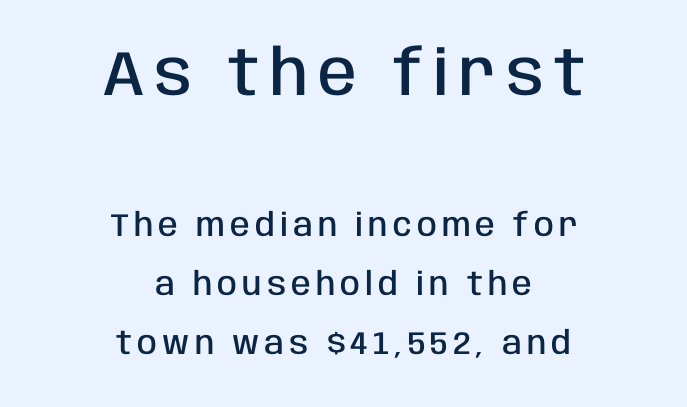
Q: Is the text bold? A: Semi-bold.
Q: Is the text italic (slanted)? A: No, it is upright.
Q: Is the typeface a serif or a sans-serif typeface? A: Sans-serif.
Q: Is the text underlined? A: No.
Q: How is the paragraph aligned? A: Centered.
Q: Which block of text is set in a larger size, the first (top) or the second (bottom)? A: The first (top) one.
Q: Width (condensed, normal, or wide)? A: Condensed.
Q: Stroke contrast? A: Low.
Q: x-height? A: Large.
Q: Monospaced? A: No.
